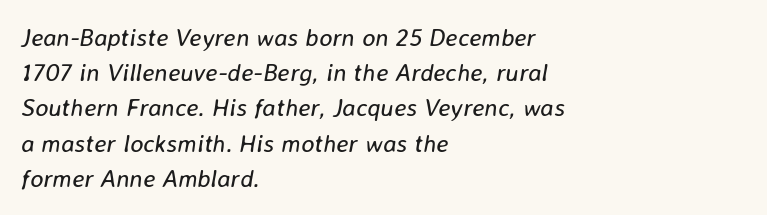
{"italic": "yes", "lean": "right", "slant_degrees": 8, "bold": "no", "underline": "no", "align": "left", "line_spacing": "normal", "line_spacing_ratio": 1.41, "letter_spacing": "normal", "letter_spacing_em": 0.0, "glyph_px": 25}
